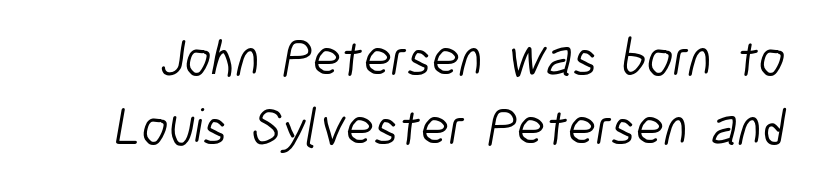
The image shows 52 px light, condensed sans-serif type; set normal line spacing (1.32x), normal letter spacing, not underlined; low stroke contrast and a medium x-height.
